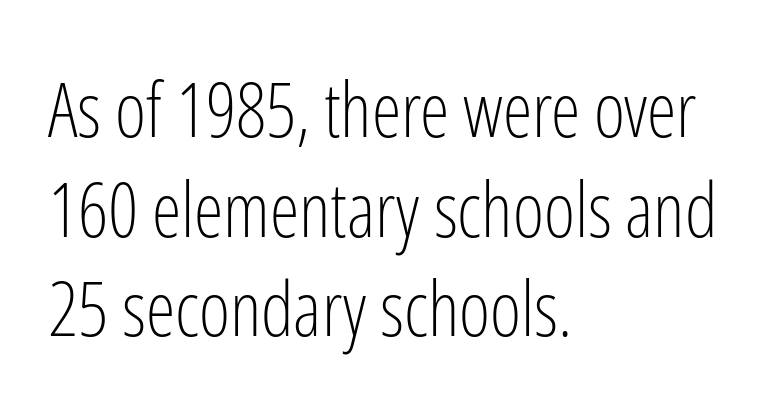
Font category for this specimen: sans-serif. You could not count columns in this text — the font is proportionally spaced. Tracking value appears to be zero — textbook default spacing. The lines sit at an ordinary, default distance from one another. The face looks like a standard text weight, possibly lighter.
